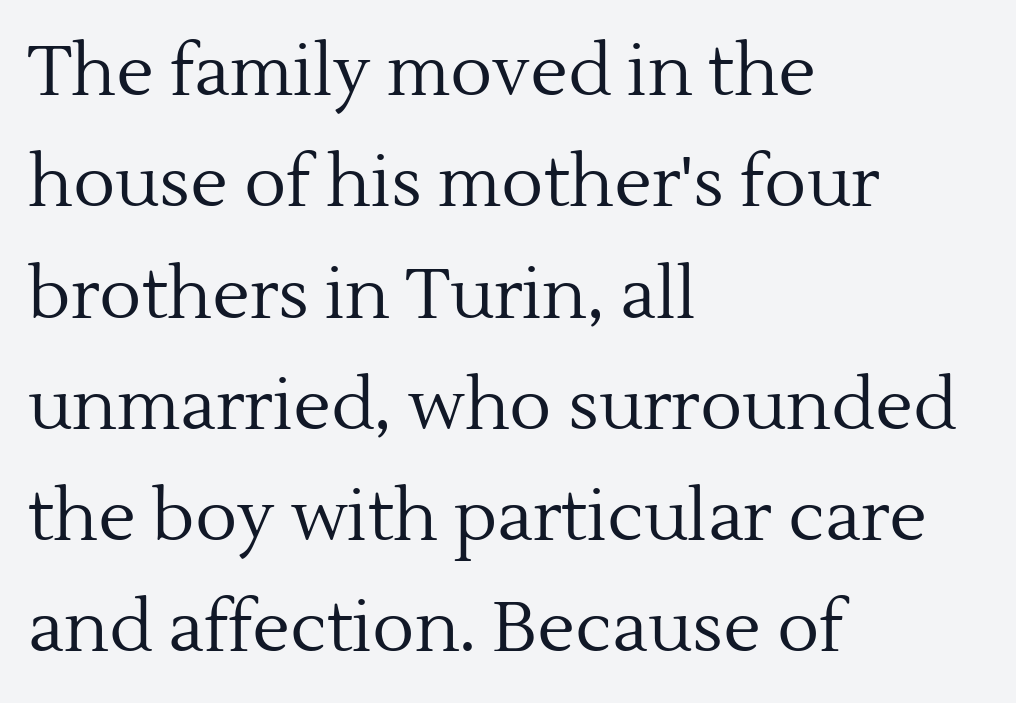
The image shows 70 px regular-weight serif type, upright; set left-aligned, normal line spacing (1.59x), normal letter spacing, not underlined; a medium x-height.
